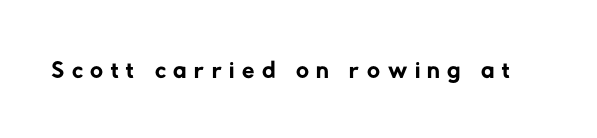
Character widths vary here, with narrow letters taking less room than wide ones. In terms of letterform style, serifs are entirely absent. The zone under the glyphs is completely vacant. Display-style spreading of the glyphs; the letterfit is very open. Summary of weight: not heavy and not bold.
